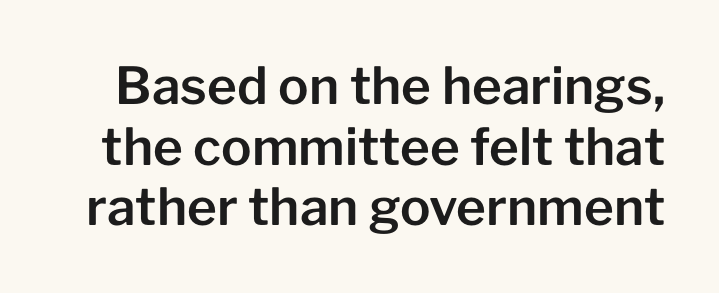
This sample uses a sans-serif face. Underline: absent. In terms of posture, this sample is upright. Words appear dense and cohesive because spacing is normal.
